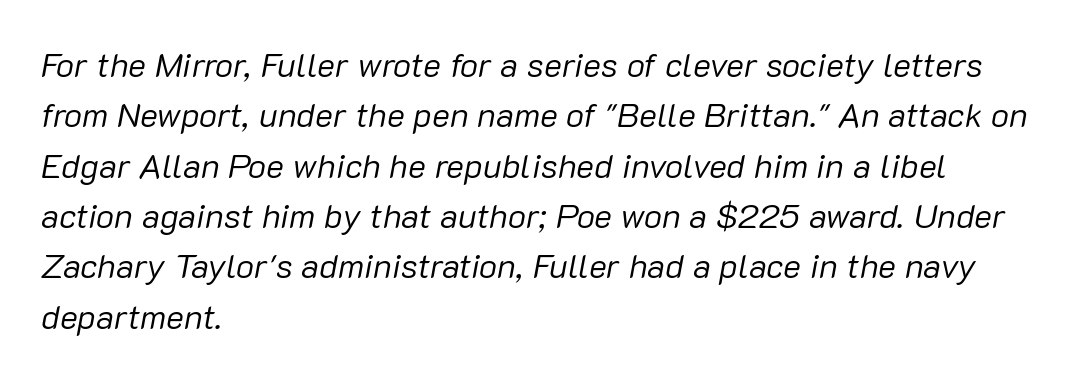
The image shows 34 px regular-weight type, italic (leaning right); set left-aligned, normal line spacing (1.48x), normal letter spacing, not underlined; low stroke contrast and a medium x-height.
